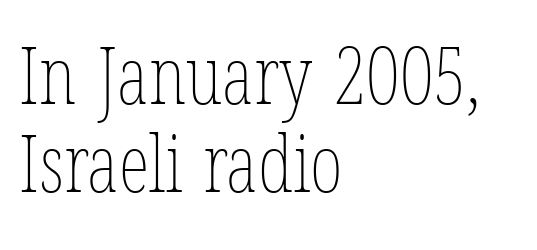
{"italic": "no", "bold": "no", "weight": "thin", "width": "condensed", "stroke_contrast": "low", "x_height": "medium", "monospaced": "no", "underline": "no", "align": "left", "line_spacing": "tight", "line_spacing_ratio": 1.11, "letter_spacing": "normal", "letter_spacing_em": 0.0, "glyph_px": 79}
